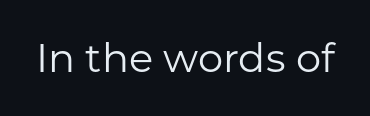
The image shows 40 px regular-weight sans-serif type, upright; set normal letter spacing, not underlined; low stroke contrast and a medium x-height.
